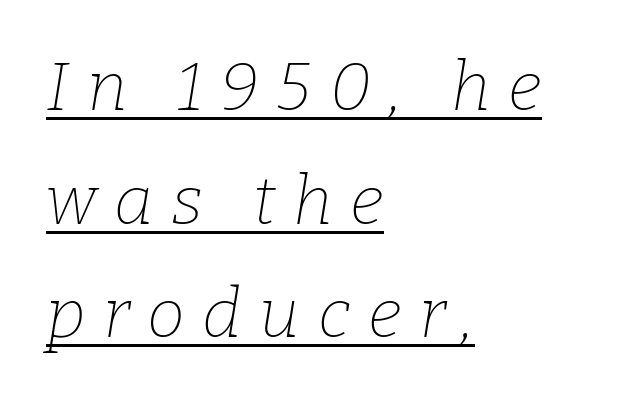
The image shows 68 px thin serif type, italic (leaning right); set left-aligned, normal line spacing (1.67x), unusually wide letter spacing (+0.26 em), underlined; low stroke contrast and a medium x-height.
